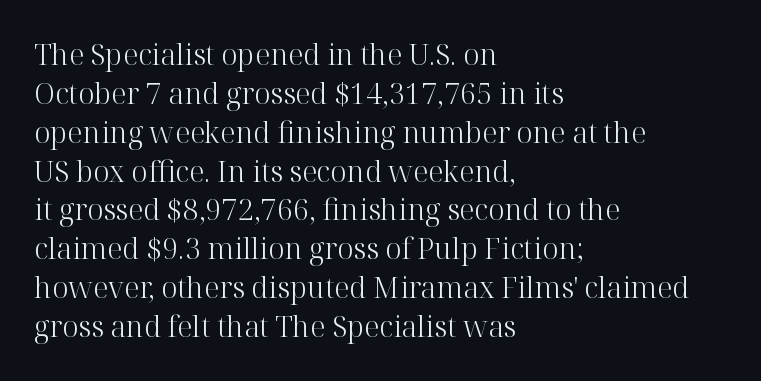
The image shows 29 px light serif type, upright; set left-aligned, normal line spacing (1.34x), normal letter spacing, not underlined; high stroke contrast and a medium x-height.
